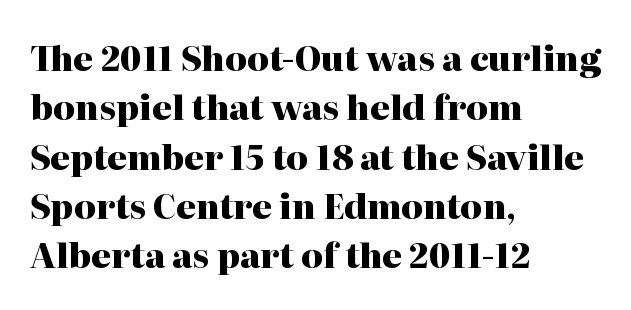
The glyphs are unaccompanied by any horizontal stroke below them. The passage shown is typed in a proportional face where columns would drift. Whoever set this chose a conventional vertical rhythm. I'd call this a serif setting — the letters wear small feet. The passage shown is emphatically bold. Left-aligned paragraph, ragged on the right.
